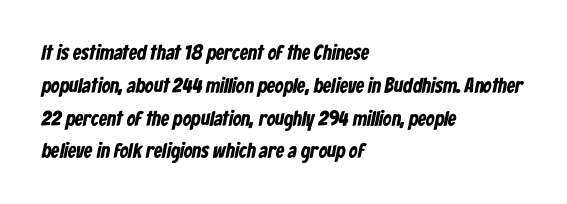
The baseline area is clear. Does extra space separate the letters? No, they use regular spacing. Evenly set lines give the paragraph a standard silhouette. These words are printed bold, with thick strokes throughout. Is the block centered? No — it sits flush against the left margin.
